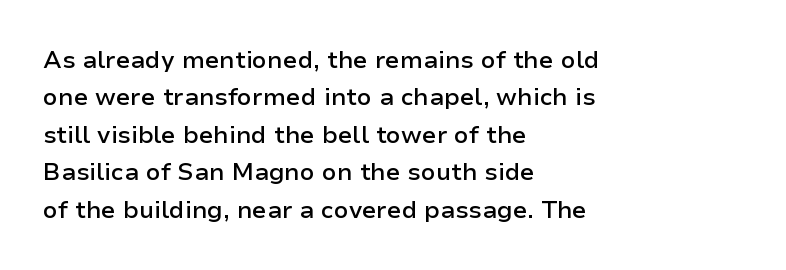
Summary of vertical rhythm: regular, with standard interline spacing. Do the letters lean? They stand straight. The passage is arranged the way most books set body copy — flush left. Bare-footed words on every line. The gaps between neighbouring characters are ordinary and unremarkable.
